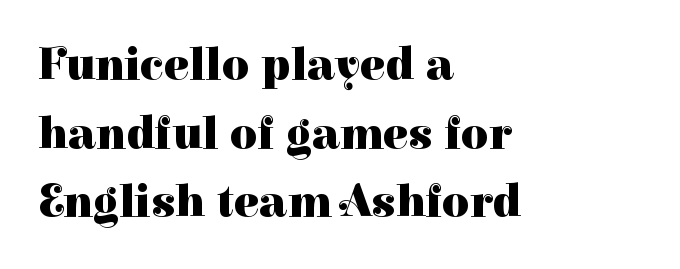
The image shows 47 px heavy serif type, upright; set left-aligned, normal line spacing (1.46x), normal letter spacing, not underlined; high stroke contrast and a medium x-height.
